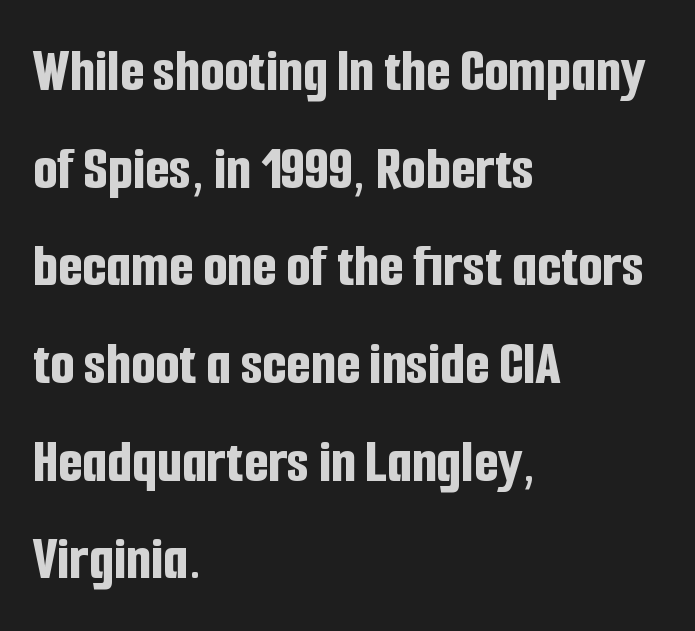
Here the designer chose a conventional face with non-uniform glyph widths. The rendering keeps characters at their native spacing. Reading down the column, the eye jumps a familiar distance to each next line. Look at the bottom of the vertical strokes: they stop flat, with no serifs. The ragged edge is on the right, which tells us the setting is flush left. The letters stand straight up with perfectly vertical stems.
